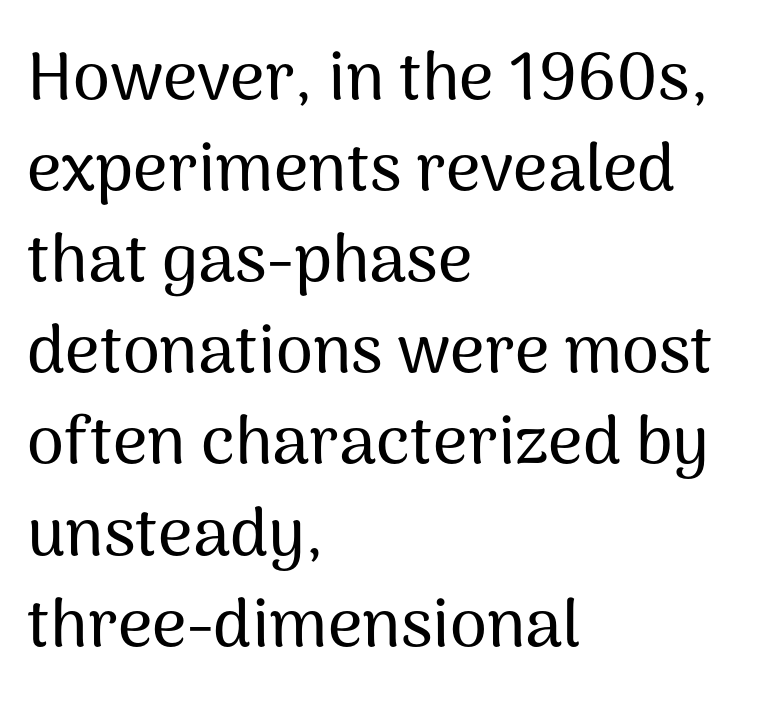
The type is set solid horizontally, with unmodified tracking. Spacing verdict: proportional, widths tailored to each character. The text block is weighted toward the left margin, trailing off unevenly rightward. A typesetter would call this leading conventional body-copy spacing.
